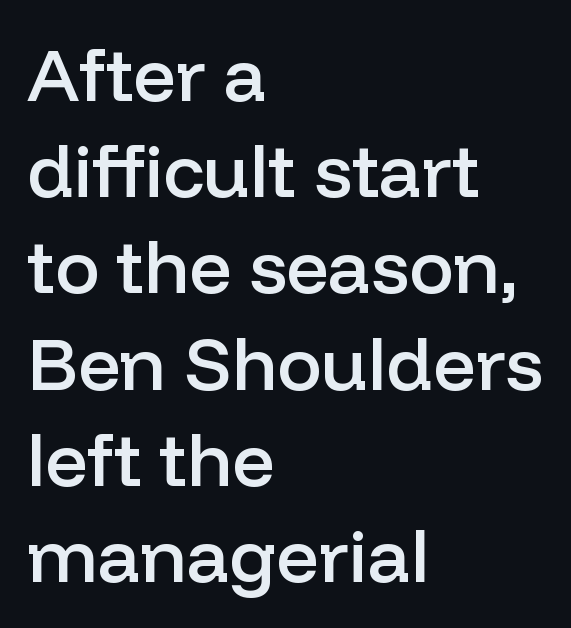
Q: Is the text bold? A: Semi-bold.
Q: Is the text italic (slanted)? A: No, it is upright.
Q: Is the typeface a serif or a sans-serif typeface? A: Sans-serif.
Q: Is the text underlined? A: No.
Q: How is the paragraph aligned? A: Left-aligned.
Q: Is the spacing between letters normal or unusually wide? A: Normal.
Q: Is the spacing between lines tight, normal or loose? A: Normal.
Q: Width (condensed, normal, or wide)? A: Normal.
Q: Stroke contrast? A: Low.
Q: x-height? A: Medium.
Q: Monospaced? A: No.
